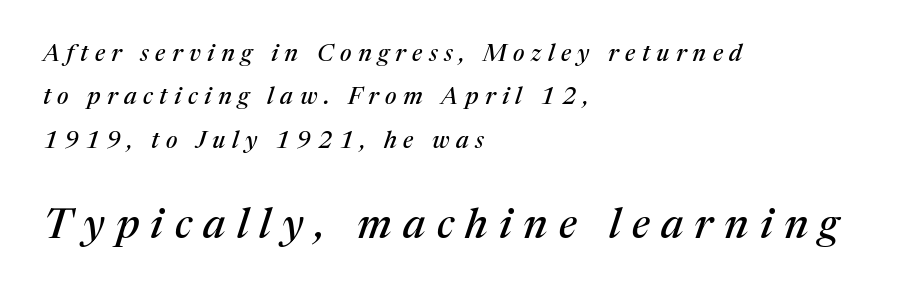
{"serif": "yes", "italic": "yes", "lean": "right", "slant_degrees": 17, "width": "normal", "stroke_contrast": "medium", "x_height": "medium", "monospaced": "no", "underline": "no", "align": "left", "line_spacing_ratio": 1.81, "letter_spacing": "wide", "letter_spacing_em": 0.27, "larger_block": "second", "size_ratio": 1.75, "glyph_px": 42}
